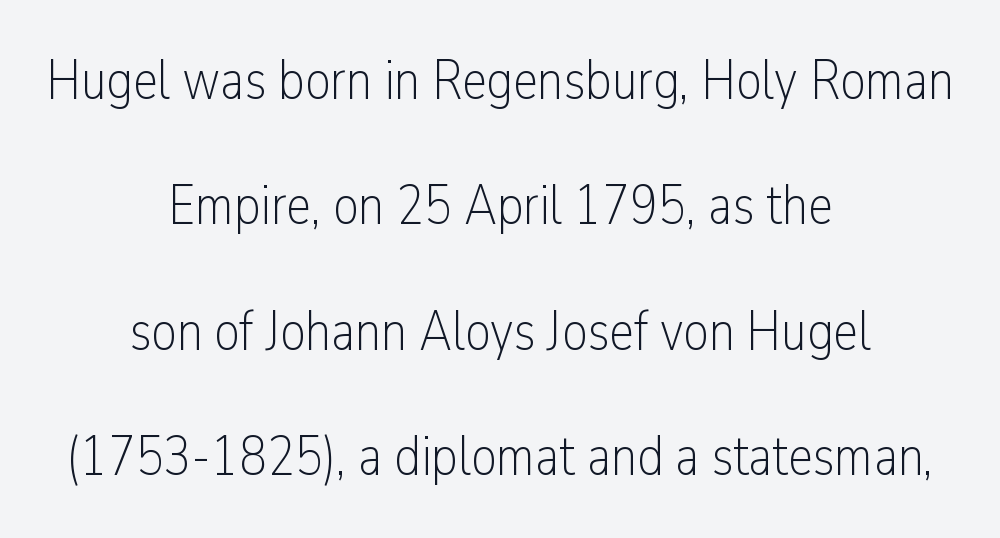
Each row of text sits above clean, open space. The lines in this sample share a center point and differ in where they start and stop. If you measured baseline to baseline, you'd find a long distance. Weight: not bold — regular or lighter. Between one letter and the next there's only the usual sliver of space. Looks like regular typesetting: each glyph gets only the width it needs.
